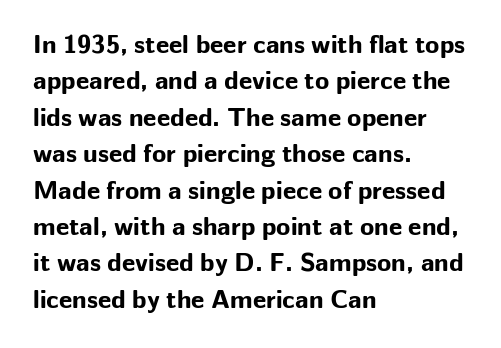
The image shows 26 px bold type, upright; set left-aligned, normal line spacing (1.4x), normal letter spacing, not underlined.
